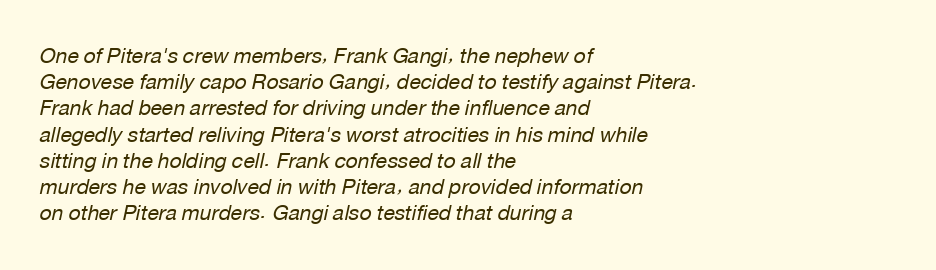
{"italic": "yes", "lean": "right", "slant_degrees": 12, "bold": "no", "underline": "no", "align": "left", "line_spacing": "normal", "line_spacing_ratio": 1.25, "letter_spacing": "normal", "letter_spacing_em": 0.0, "glyph_px": 21}
